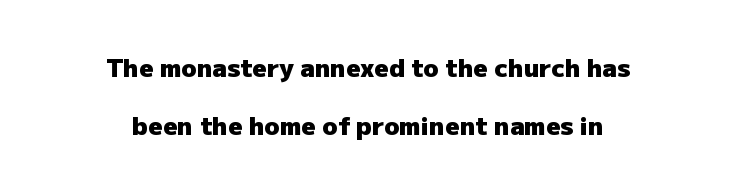
The image shows 25 px bold type, upright; set centered, loose line spacing (2.32x), normal letter spacing, not underlined.
